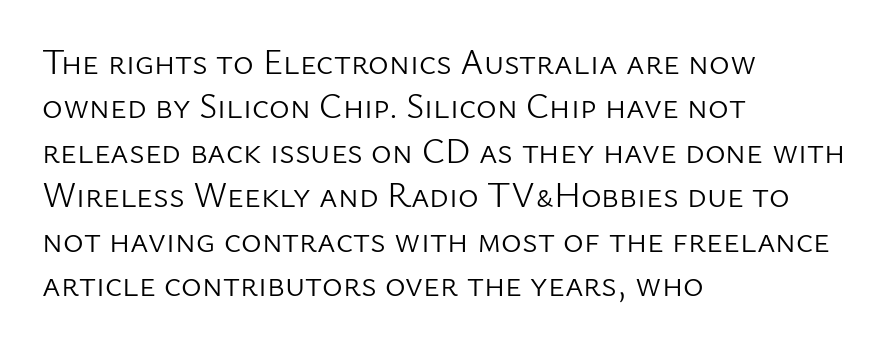
{"serif": "no", "italic": "no", "bold": "no", "weight": "light", "width": "normal", "stroke_contrast": "low", "x_height": "medium", "monospaced": "no", "underline": "no", "align": "left", "line_spacing": "normal", "line_spacing_ratio": 1.27, "letter_spacing": "normal", "letter_spacing_em": 0.0, "glyph_px": 35}
